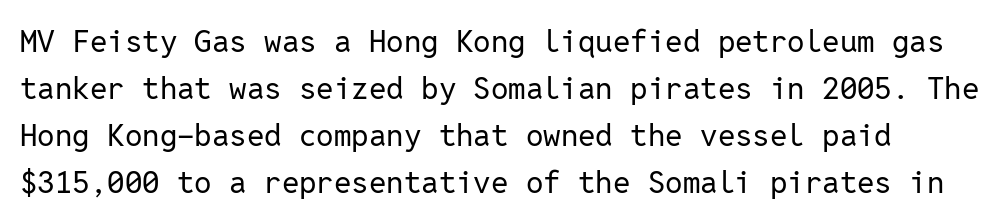
The image shows 31 px regular-weight sans-serif type, upright, monospaced; set normal line spacing (1.52x), normal letter spacing, not underlined; low stroke contrast and a medium x-height.
